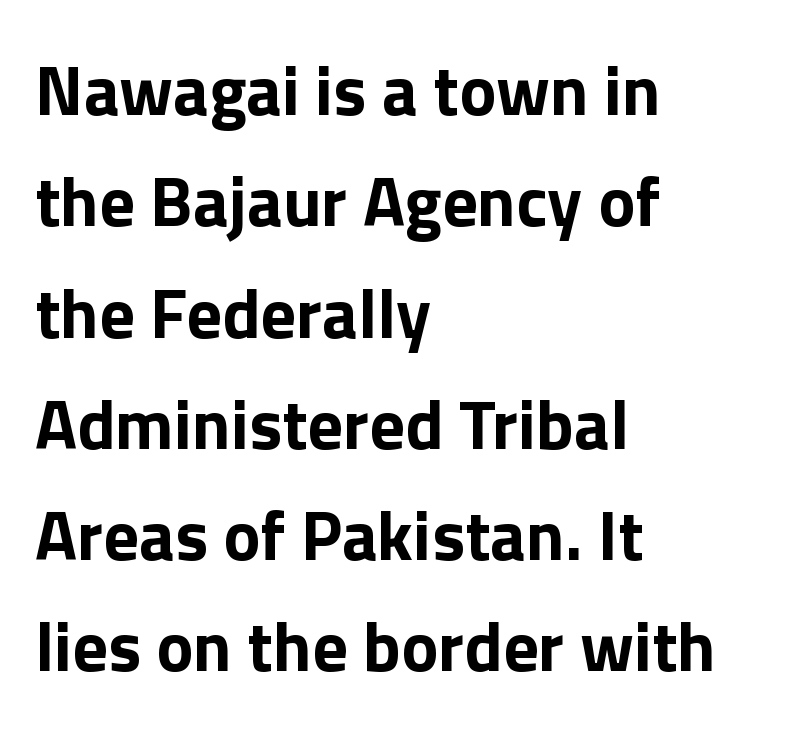
Q: Is the text bold? A: Yes.
Q: Is the text italic (slanted)? A: No, it is upright.
Q: Is the typeface a serif or a sans-serif typeface? A: Sans-serif.
Q: Is the text underlined? A: No.
Q: How is the paragraph aligned? A: Left-aligned.
Q: Is the spacing between letters normal or unusually wide? A: Normal.
Q: Is the spacing between lines tight, normal or loose? A: Normal.
Q: Width (condensed, normal, or wide)? A: Normal.
Q: x-height? A: Medium.
Q: Monospaced? A: No.
